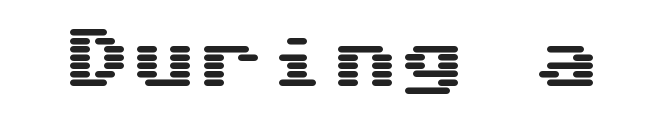
Q: Is the text italic (slanted)? A: No, it is upright.
Q: Is the typeface a serif or a sans-serif typeface? A: Sans-serif.
Q: Is the text underlined? A: No.
Q: Is the spacing between letters normal or unusually wide? A: Normal.
Q: Width (condensed, normal, or wide)? A: Wide.
Q: Stroke contrast? A: Medium.
Q: x-height? A: Medium.
Q: Monospaced? A: Yes.
